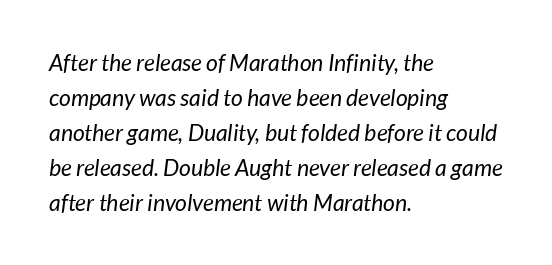
{"bold": "no", "underline": "no", "align": "left", "line_spacing": "normal", "line_spacing_ratio": 1.52, "letter_spacing": "normal", "letter_spacing_em": 0.0, "glyph_px": 23}
